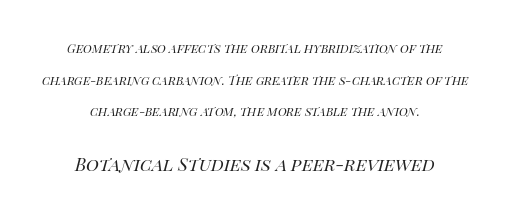
Q: Is the text bold? A: No.
Q: Is the text italic (slanted)? A: Yes, it leans right by about 14 degrees.
Q: Is the text underlined? A: No.
Q: How is the paragraph aligned? A: Centered.
Q: Is the spacing between letters normal or unusually wide? A: Normal.
Q: Is the spacing between lines tight, normal or loose? A: Loose.
Q: Which block of text is set in a larger size, the first (top) or the second (bottom)? A: The second (bottom) one.
